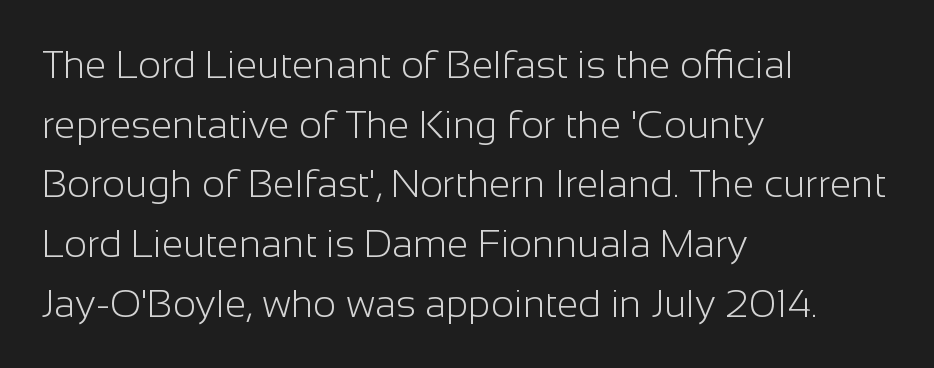
Q: Is the text bold? A: No.
Q: Is the text italic (slanted)? A: No, it is upright.
Q: Is the typeface a serif or a sans-serif typeface? A: Sans-serif.
Q: Is the text underlined? A: No.
Q: How is the paragraph aligned? A: Left-aligned.
Q: Is the spacing between letters normal or unusually wide? A: Normal.
Q: Is the spacing between lines tight, normal or loose? A: Normal.
Q: Width (condensed, normal, or wide)? A: Normal.
Q: Stroke contrast? A: Low.
Q: x-height? A: Medium.
Q: Monospaced? A: No.
